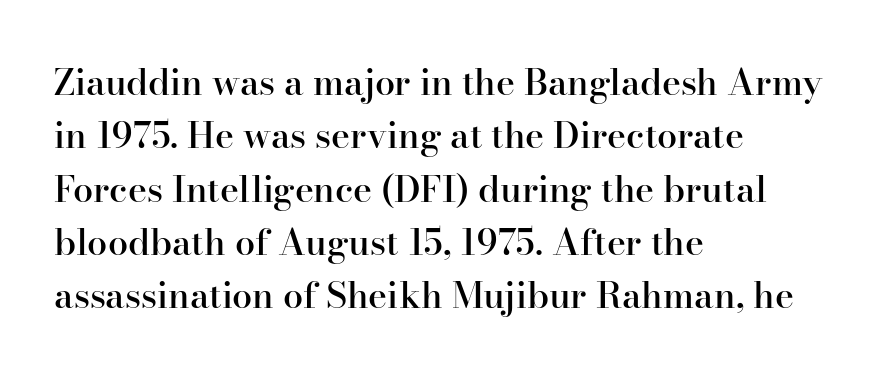
{"serif": "yes", "italic": "no", "bold": "semi", "weight": "semibold", "width": "normal", "stroke_contrast": "high", "x_height": "small", "monospaced": "no", "underline": "no", "align": "left", "line_spacing": "normal", "line_spacing_ratio": 1.48, "letter_spacing": "normal", "letter_spacing_em": 0.0, "glyph_px": 36}
